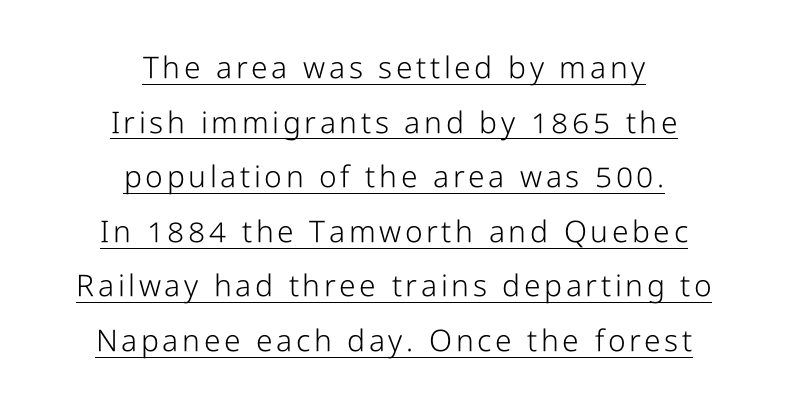
Q: Is the text bold? A: No.
Q: Is the text italic (slanted)? A: No, it is upright.
Q: Is the typeface a serif or a sans-serif typeface? A: Sans-serif.
Q: Is the text underlined? A: Yes.
Q: How is the paragraph aligned? A: Centered.
Q: Width (condensed, normal, or wide)? A: Condensed.
Q: Stroke contrast? A: Low.
Q: x-height? A: Medium.
Q: Monospaced? A: No.
